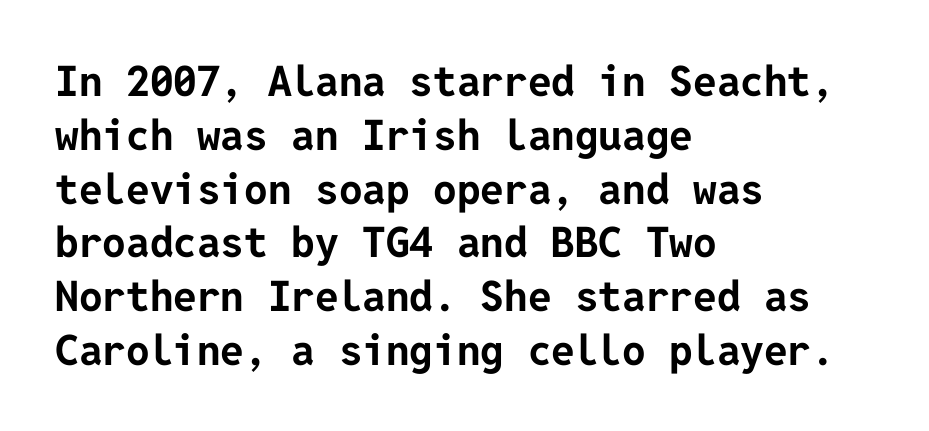
{"serif": "no", "italic": "no", "bold": "yes", "weight": "bold", "width": "normal", "stroke_contrast": "low", "x_height": "medium", "underline": "no", "align": "left", "line_spacing": "normal", "line_spacing_ratio": 1.28, "letter_spacing": "normal", "letter_spacing_em": 0.0, "glyph_px": 42}
